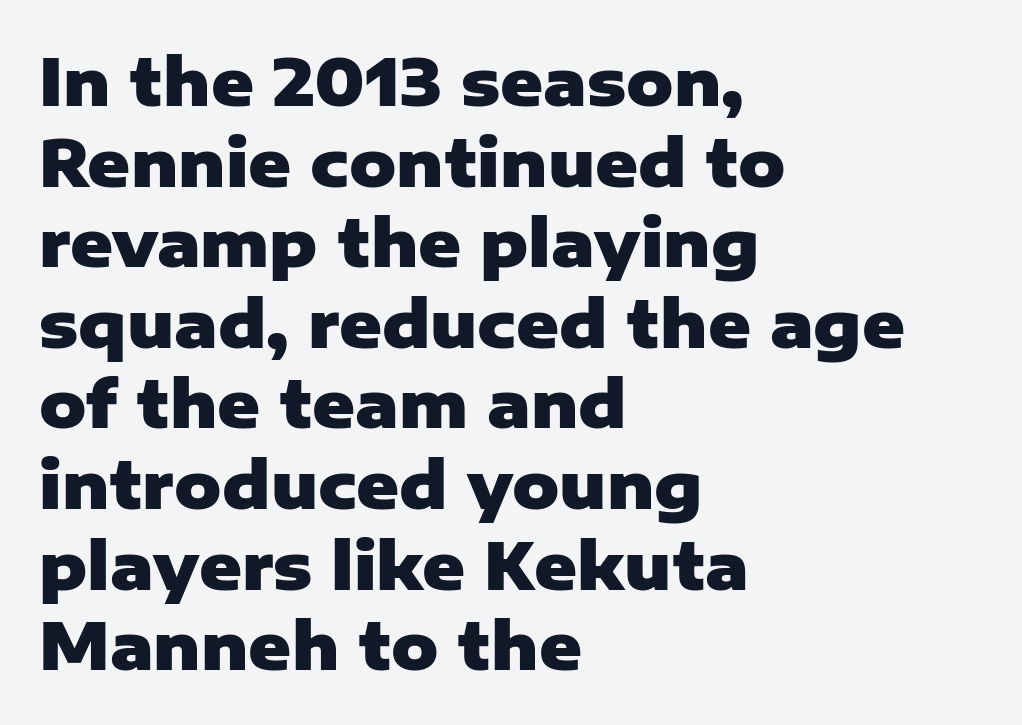
The image shows 65 px heavy sans-serif type, upright; set left-aligned, line spacing 1.24x, normal letter spacing, not underlined; low stroke contrast and a medium x-height.
